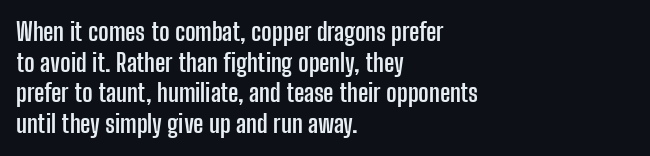
In CSS terms this would be text-align: left. Anything drawn beneath the words? Only blank space. Posture: upright roman. As a designer I'd log this as weight 700, bold.
